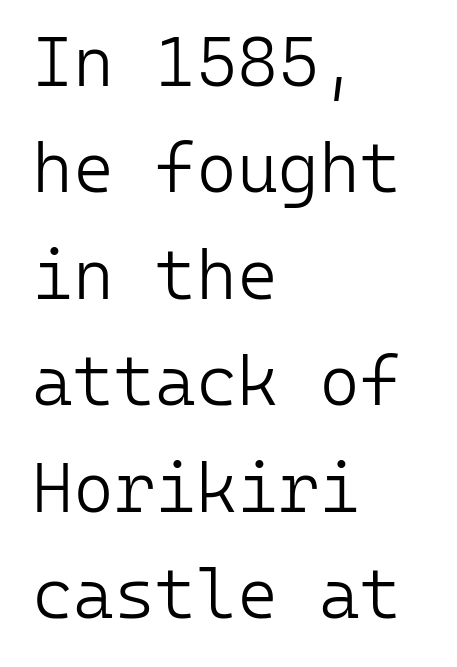
Whoever set this chose a conventional vertical rhythm. The type family on display is of the sans-serif kind. The font's upright variant was chosen for this text. The rendering anchors every line to the left-hand side. Here the glyphs are tracked normally, forming tight word shapes.
